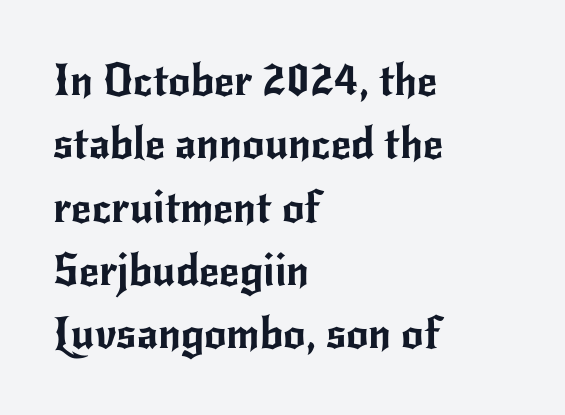
{"serif": "no", "italic": "no", "width": "normal", "stroke_contrast": "low", "x_height": "small", "monospaced": "no", "underline": "no", "align": "left", "line_spacing": "normal", "line_spacing_ratio": 1.44, "letter_spacing": "normal", "letter_spacing_em": 0.0, "glyph_px": 44}
